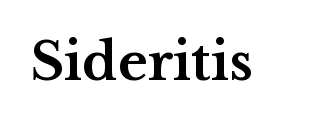
The image shows 51 px bold, wide serif type, upright; set normal letter spacing, not underlined; medium stroke contrast and a medium x-height.
